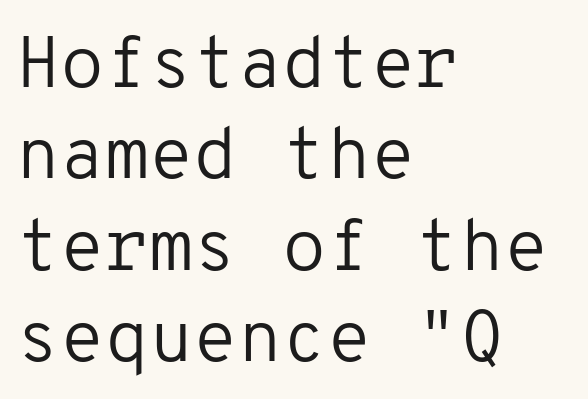
A clean baseline with only descenders dipping below it. Typeset ragged right — the left edge is the straight one. A light-to-regular cut is what we see here. These lines are composed in type without serifs. Successive baselines arrive at the customary interval. You could count columns in this text — the font is strictly monospaced.
